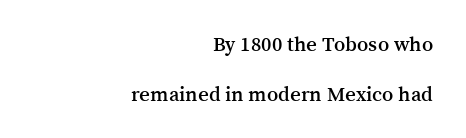
{"italic": "no", "underline": "no", "align": "right", "line_spacing": "loose", "line_spacing_ratio": 2.38, "letter_spacing": "normal", "letter_spacing_em": 0.0, "glyph_px": 21}
